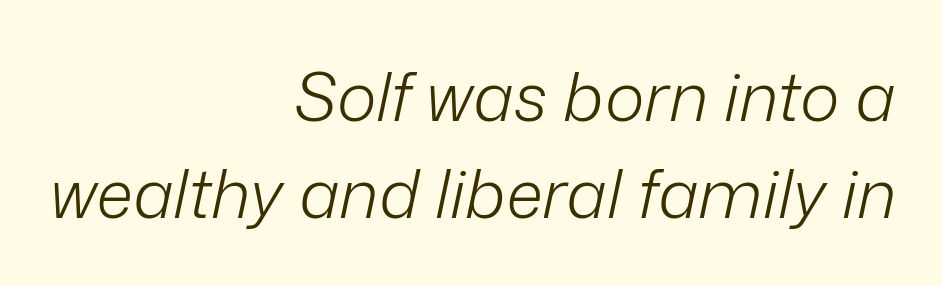
Q: Is the text bold? A: No.
Q: Is the text italic (slanted)? A: Yes, it leans right by about 12 degrees.
Q: Is the text underlined? A: No.
Q: How is the paragraph aligned? A: Right-aligned.
Q: Is the spacing between letters normal or unusually wide? A: Normal.
Q: Is the spacing between lines tight, normal or loose? A: Normal.
Q: Width (condensed, normal, or wide)? A: Normal.
Q: Stroke contrast? A: Low.
Q: x-height? A: Medium.
Q: Monospaced? A: No.
